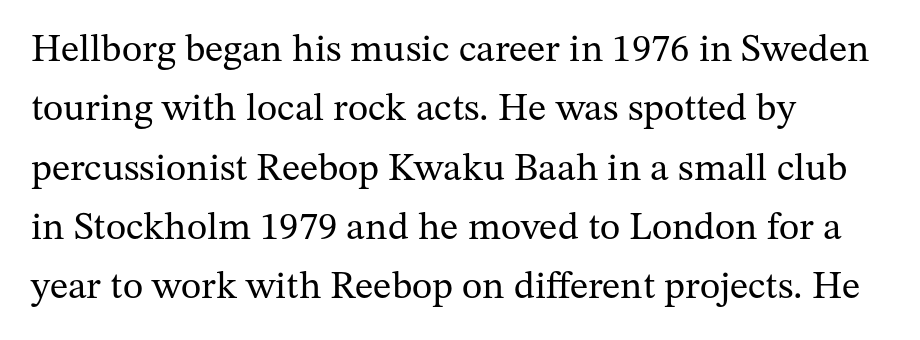
{"serif": "yes", "italic": "no", "bold": "no", "weight": "regular", "width": "normal", "stroke_contrast": "medium", "x_height": "medium", "monospaced": "no", "underline": "no", "align": "left", "line_spacing": "normal", "line_spacing_ratio": 1.52, "letter_spacing": "normal", "letter_spacing_em": 0.0, "glyph_px": 39}
